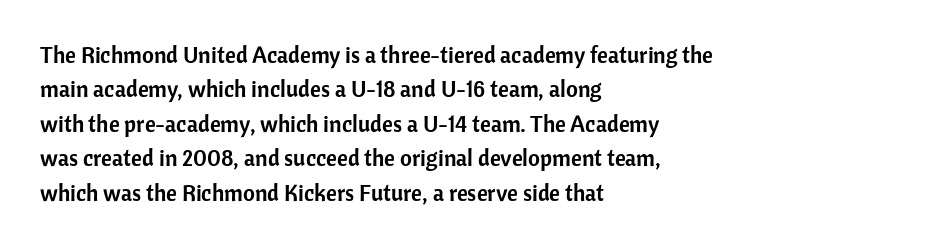
Q: Is the text italic (slanted)? A: No, it is upright.
Q: Is the text underlined? A: No.
Q: How is the paragraph aligned? A: Left-aligned.
Q: Is the spacing between letters normal or unusually wide? A: Normal.
Q: Is the spacing between lines tight, normal or loose? A: Normal.
